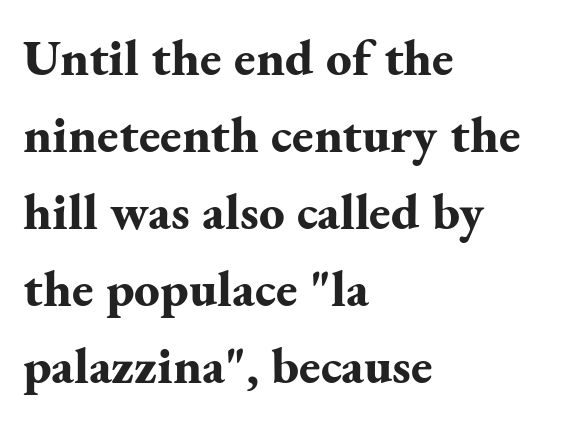
{"serif": "yes", "italic": "no", "bold": "yes", "weight": "bold", "width": "normal", "stroke_contrast": "medium", "x_height": "small", "monospaced": "no", "underline": "no", "align": "left", "line_spacing": "normal", "line_spacing_ratio": 1.51, "letter_spacing": "normal", "letter_spacing_em": 0.0, "glyph_px": 51}
